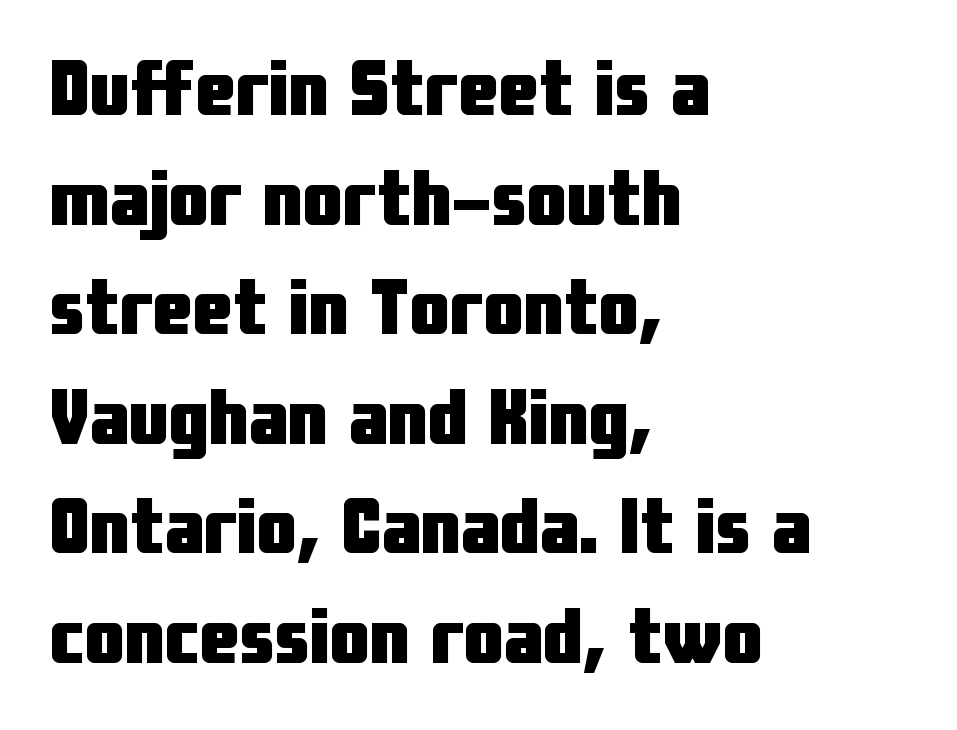
{"serif": "no", "italic": "no", "bold": "yes", "weight": "heavy", "width": "condensed", "stroke_contrast": "low", "x_height": "medium", "monospaced": "no", "underline": "no", "align": "left", "line_spacing": "normal", "line_spacing_ratio": 1.37, "letter_spacing": "normal", "letter_spacing_em": 0.0, "glyph_px": 80}
